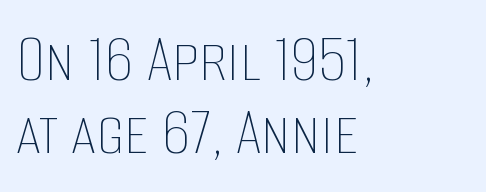
The image shows 71 px thin, condensed type, upright; set left-aligned, tight line spacing (1.03x), normal letter spacing, not underlined; low stroke contrast and a large x-height.
